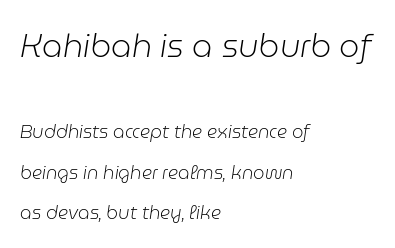
{"italic": "yes", "lean": "right", "slant_degrees": 9, "bold": "no", "weight": "light", "width": "normal", "stroke_contrast": "low", "x_height": "medium", "monospaced": "no", "underline": "no", "align": "left", "line_spacing": "loose", "line_spacing_ratio": 2.24, "letter_spacing": "normal", "letter_spacing_em": 0.0, "larger_block": "first", "size_ratio": 1.78, "glyph_px": 32}
